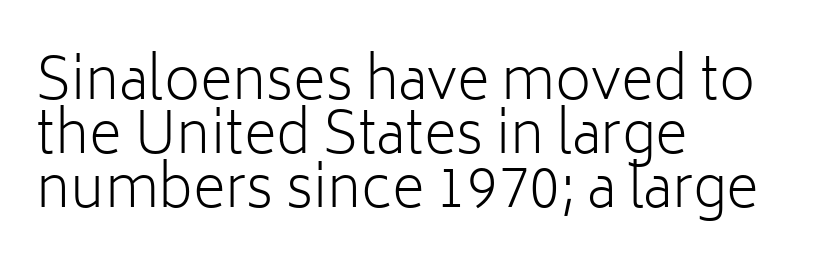
The passage shown is not bold in any degree. Regarding serifs, this sample does without them. The letters stand upright; this is a roman face. The face used here is rendered with its standard letterfit.
